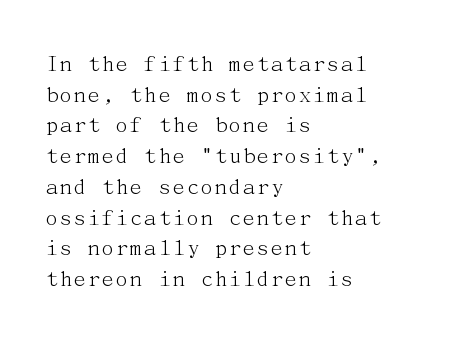
{"italic": "no", "bold": "no", "underline": "no", "align": "left", "line_spacing": "normal", "line_spacing_ratio": 1.28, "letter_spacing": "normal", "letter_spacing_em": 0.0, "glyph_px": 24}
